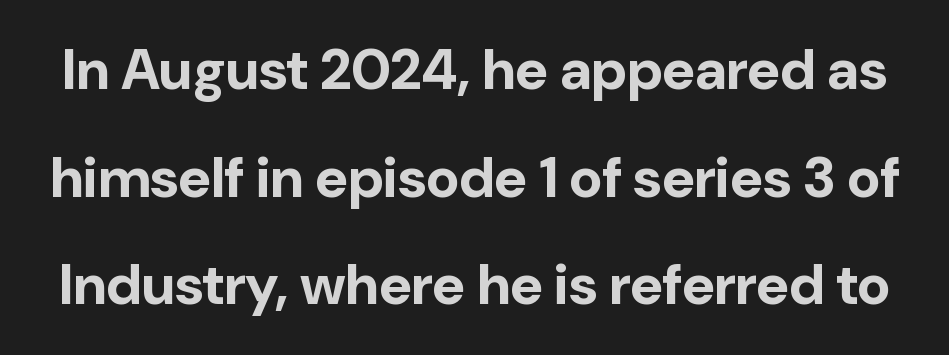
Q: Is the text bold? A: Yes.
Q: Is the text italic (slanted)? A: No, it is upright.
Q: Is the typeface a serif or a sans-serif typeface? A: Sans-serif.
Q: Is the text underlined? A: No.
Q: Is the spacing between letters normal or unusually wide? A: Normal.
Q: Width (condensed, normal, or wide)? A: Normal.
Q: Stroke contrast? A: Low.
Q: x-height? A: Medium.
Q: Monospaced? A: No.
